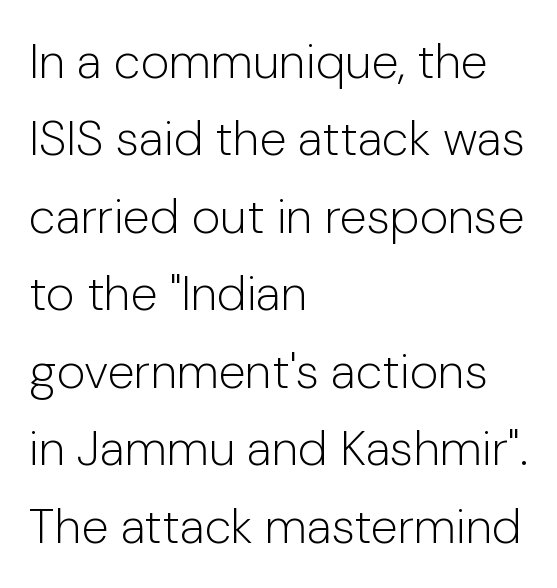
Q: Is the text bold? A: No.
Q: Is the text italic (slanted)? A: No, it is upright.
Q: Is the typeface a serif or a sans-serif typeface? A: Sans-serif.
Q: Is the text underlined? A: No.
Q: How is the paragraph aligned? A: Left-aligned.
Q: Is the spacing between letters normal or unusually wide? A: Normal.
Q: Is the spacing between lines tight, normal or loose? A: Normal.
Q: Width (condensed, normal, or wide)? A: Normal.
Q: Stroke contrast? A: Low.
Q: x-height? A: Medium.
Q: Monospaced? A: No.
